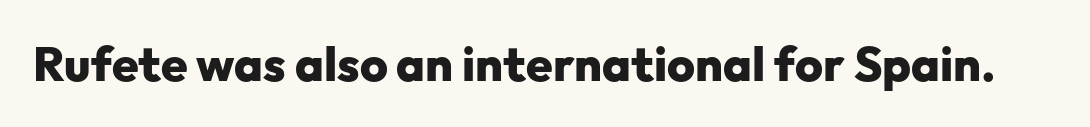
The image shows 48 px heavy sans-serif type, upright; set normal letter spacing, not underlined; low stroke contrast and a medium x-height.
